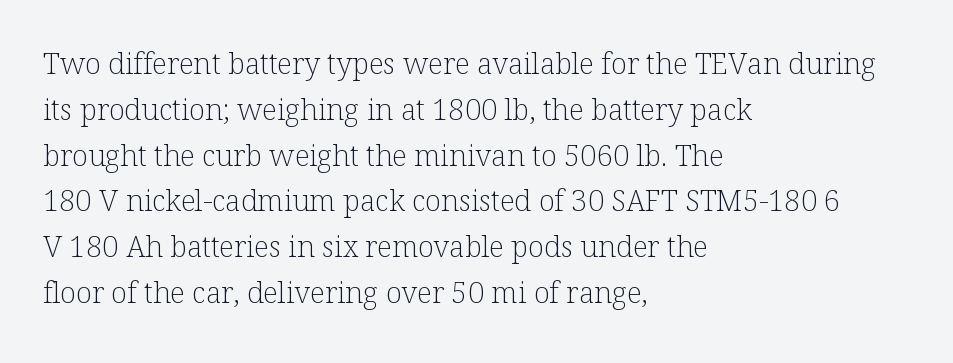
The designer went with a serif here, giving each stem small feet. The rendering uses natural spacing where letterforms have individual widths. Quick note: underline off. Does the copy run flush right? No — it runs flush left. Tracking value appears to be zero — textbook default spacing. Notice how the stems are strictly vertical — no italics here.
